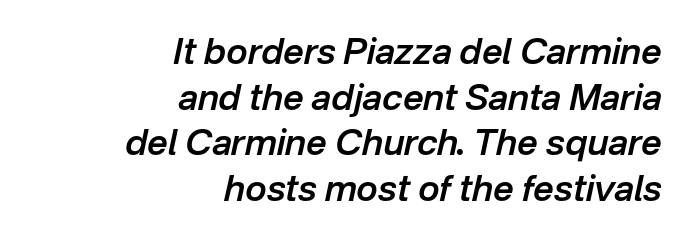
{"italic": "yes", "lean": "right", "slant_degrees": 12, "bold": "semi", "weight": "semibold", "width": "normal", "stroke_contrast": "low", "x_height": "medium", "monospaced": "no", "underline": "no", "align": "right", "line_spacing": "normal", "line_spacing_ratio": 1.27, "letter_spacing": "normal", "letter_spacing_em": 0.0, "glyph_px": 36}
